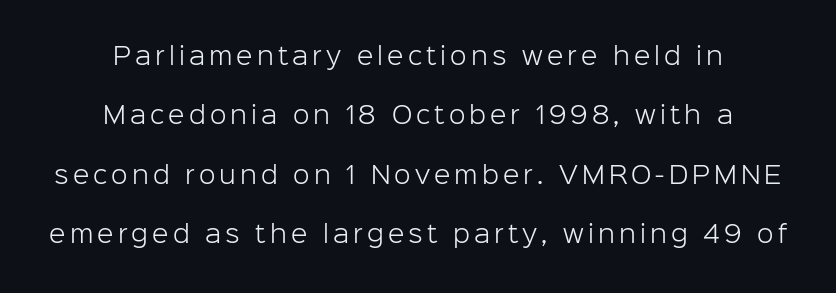
{"italic": "no", "bold": "no", "underline": "no", "align": "center", "line_spacing": "loose", "line_spacing_ratio": 2.47, "glyph_px": 24}
